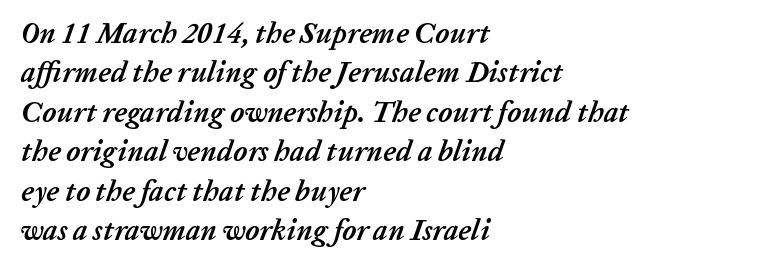
{"italic": "yes", "lean": "right", "slant_degrees": 20, "bold": "yes", "weight": "semibold", "width": "normal", "stroke_contrast": "low", "x_height": "medium", "monospaced": "no", "underline": "no", "align": "left", "line_spacing": "normal", "line_spacing_ratio": 1.36, "letter_spacing": "normal", "letter_spacing_em": 0.0, "glyph_px": 29}
